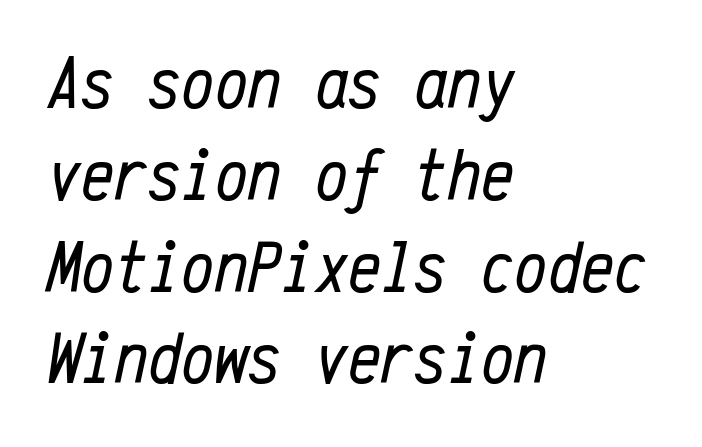
The image shows 74 px regular-weight, condensed type, italic (leaning right), monospaced; set left-aligned, line spacing 1.24x, normal letter spacing, not underlined; low stroke contrast and a medium x-height.
